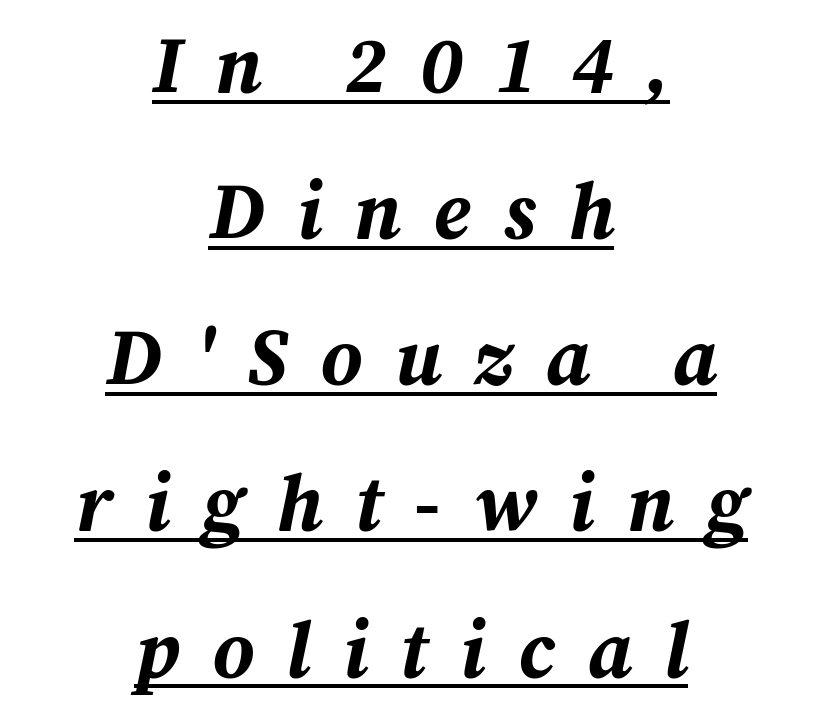
Q: Is the text bold? A: Yes.
Q: Is the text italic (slanted)? A: Yes, it leans right by about 12 degrees.
Q: Is the text underlined? A: Yes.
Q: How is the paragraph aligned? A: Centered.
Q: Is the spacing between letters normal or unusually wide? A: Unusually wide.
Q: Width (condensed, normal, or wide)? A: Normal.
Q: Stroke contrast? A: Medium.
Q: x-height? A: Medium.
Q: Monospaced? A: No.
